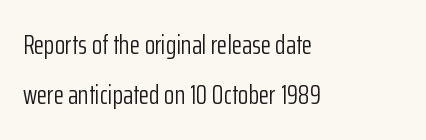
The image shows 27 px text type, upright; set left-aligned, line spacing 1.86x, normal letter spacing, not underlined.
